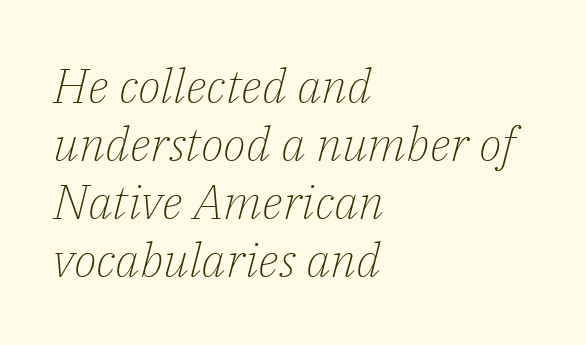
Q: Is the text bold? A: No.
Q: Is the text italic (slanted)? A: Yes, it leans right by about 14 degrees.
Q: Is the typeface a serif or a sans-serif typeface? A: Serif.
Q: Is the text underlined? A: No.
Q: How is the paragraph aligned? A: Left-aligned.
Q: Is the spacing between letters normal or unusually wide? A: Normal.
Q: Width (condensed, normal, or wide)? A: Normal.
Q: Stroke contrast? A: Low.
Q: x-height? A: Medium.
Q: Monospaced? A: No.
